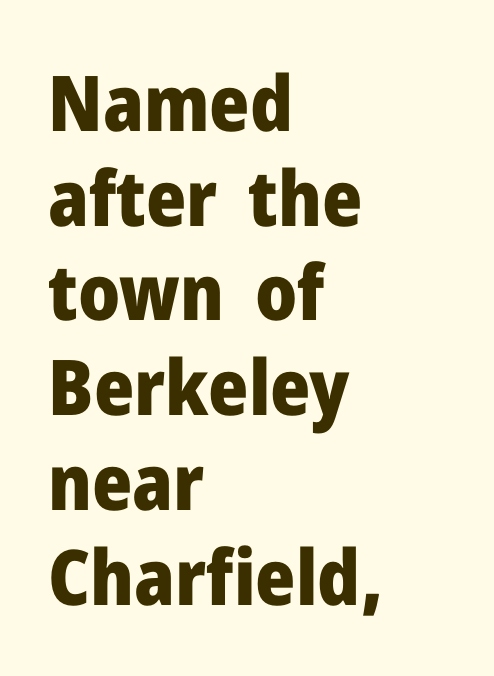
The image shows 77 px heavy sans-serif type, upright; set left-aligned, line spacing 1.23x, normal letter spacing, not underlined; low stroke contrast and a medium x-height.
